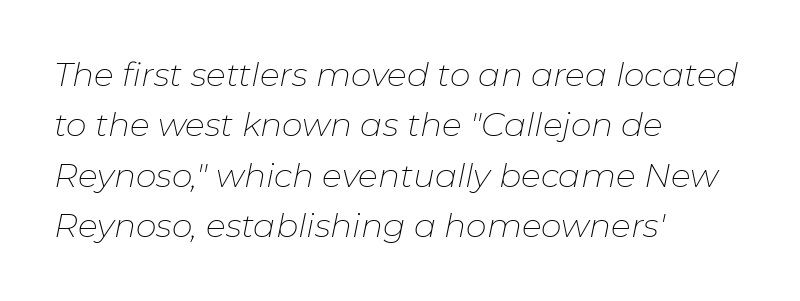
Each letter keeps its own natural width here, so spacing adapts to shape. Reading down the block, your eye returns to a fixed left position each line. The space directly below the letters is spotless. Successive baselines arrive at the customary interval. The cut favours lightness, reaching ordinary text weight at its darkest.
